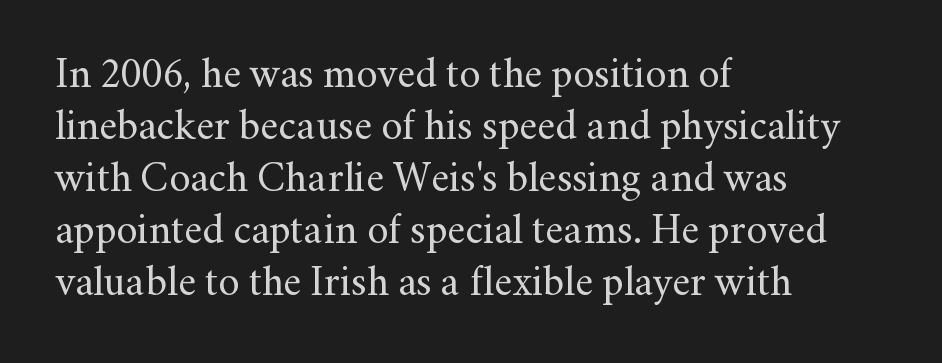
{"serif": "yes", "italic": "no", "bold": "no", "weight": "regular", "width": "normal", "stroke_contrast": "medium", "x_height": "small", "monospaced": "no", "underline": "no", "align": "left", "line_spacing_ratio": 1.24, "letter_spacing": "normal", "letter_spacing_em": 0.0, "glyph_px": 42}
